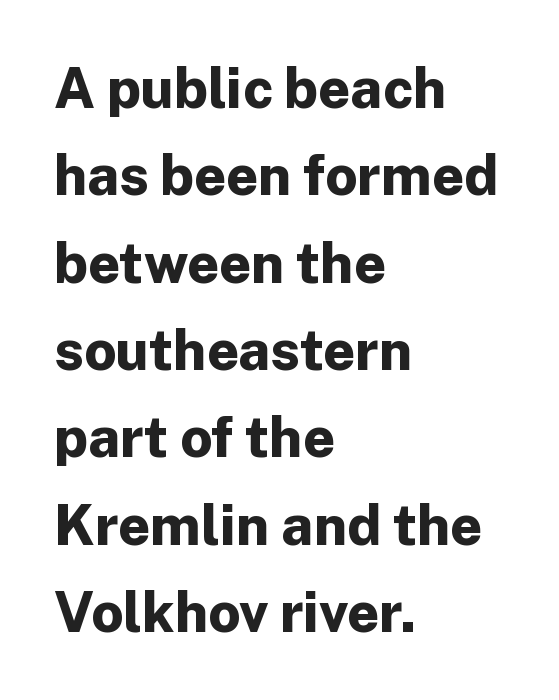
Q: Is the text bold? A: Yes.
Q: Is the text italic (slanted)? A: No, it is upright.
Q: Is the typeface a serif or a sans-serif typeface? A: Sans-serif.
Q: Is the text underlined? A: No.
Q: How is the paragraph aligned? A: Left-aligned.
Q: Is the spacing between letters normal or unusually wide? A: Normal.
Q: Is the spacing between lines tight, normal or loose? A: Normal.
Q: Width (condensed, normal, or wide)? A: Normal.
Q: Stroke contrast? A: Low.
Q: x-height? A: Medium.
Q: Monospaced? A: No.
